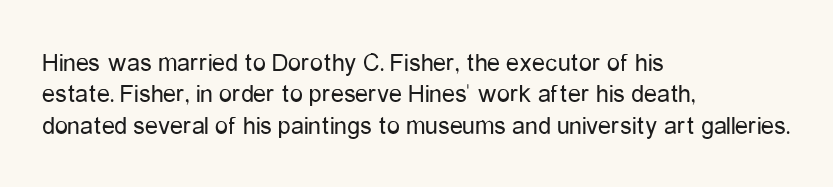
{"italic": "no", "bold": "no", "underline": "no", "align": "left", "line_spacing_ratio": 1.21, "letter_spacing": "normal", "letter_spacing_em": 0.0, "glyph_px": 26}
